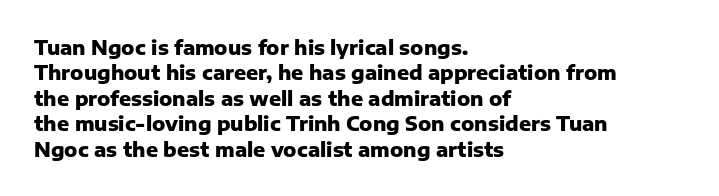
{"italic": "no", "bold": "yes", "underline": "no", "align": "left", "line_spacing": "normal", "line_spacing_ratio": 1.27, "letter_spacing": "normal", "letter_spacing_em": 0.0, "glyph_px": 20}
